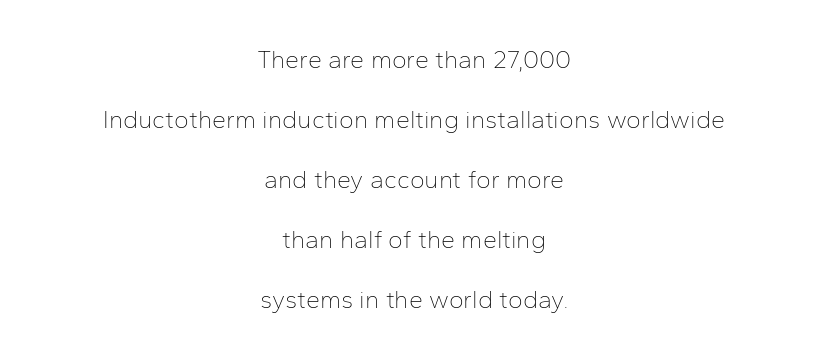
Q: Is the text bold? A: No.
Q: Is the text italic (slanted)? A: No, it is upright.
Q: Is the text underlined? A: No.
Q: How is the paragraph aligned? A: Centered.
Q: Is the spacing between letters normal or unusually wide? A: Normal.
Q: Is the spacing between lines tight, normal or loose? A: Loose.
